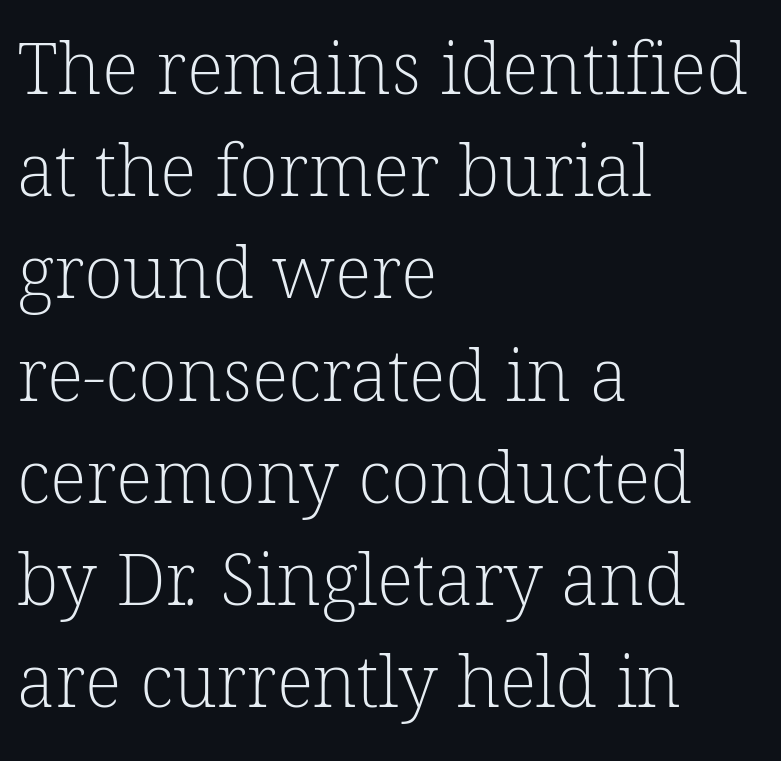
Q: Is the text bold? A: No.
Q: Is the typeface a serif or a sans-serif typeface? A: Serif.
Q: Is the text underlined? A: No.
Q: How is the paragraph aligned? A: Left-aligned.
Q: Is the spacing between letters normal or unusually wide? A: Normal.
Q: Is the spacing between lines tight, normal or loose? A: Normal.
Q: Width (condensed, normal, or wide)? A: Normal.
Q: Stroke contrast? A: Low.
Q: x-height? A: Medium.
Q: Monospaced? A: No.
